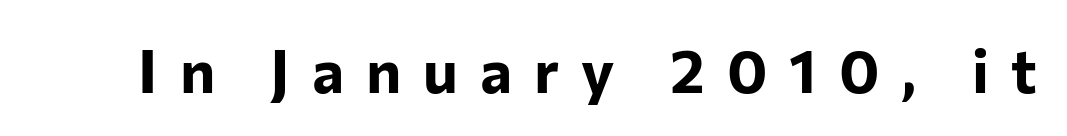
Q: Is the text bold? A: Yes.
Q: Is the text italic (slanted)? A: No, it is upright.
Q: Is the typeface a serif or a sans-serif typeface? A: Sans-serif.
Q: Is the text underlined? A: No.
Q: Is the spacing between letters normal or unusually wide? A: Unusually wide.
Q: Width (condensed, normal, or wide)? A: Normal.
Q: Stroke contrast? A: Low.
Q: x-height? A: Medium.
Q: Monospaced? A: No.
